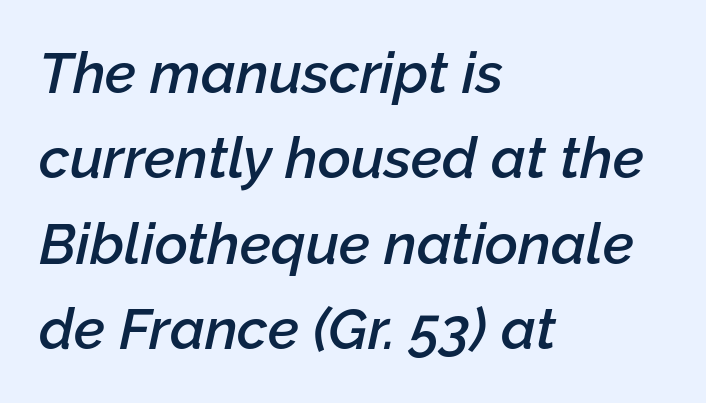
The image shows 57 px semibold type, italic (leaning right); set left-aligned, normal line spacing (1.5x), normal letter spacing, not underlined; low stroke contrast and a medium x-height.
